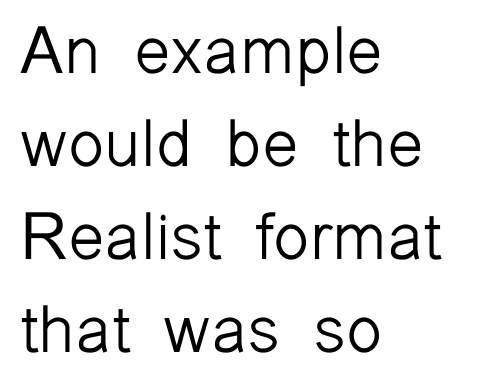
{"serif": "no", "italic": "no", "bold": "no", "weight": "light", "width": "normal", "stroke_contrast": "low", "x_height": "medium", "monospaced": "no", "underline": "no", "align": "left", "line_spacing": "normal", "line_spacing_ratio": 1.41, "letter_spacing": "normal", "letter_spacing_em": 0.0, "glyph_px": 66}
